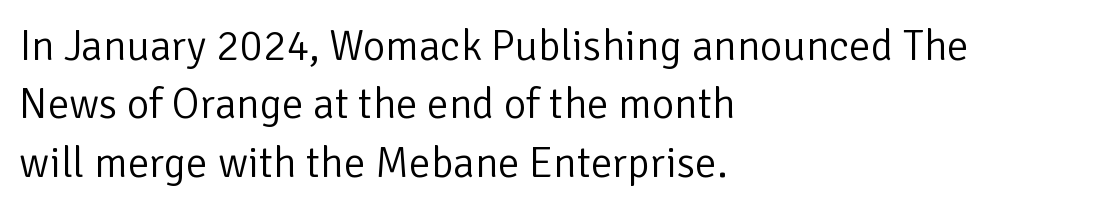
Think of a printed novel: that variable character pitch is what you see here. Nothing sits at the stroke ends, so this counts as sans-serif. Each stroke keeps to a modest, everyday thickness or less. The zone under the glyphs is completely vacant. The lettering holds an erect, upright posture throughout.
